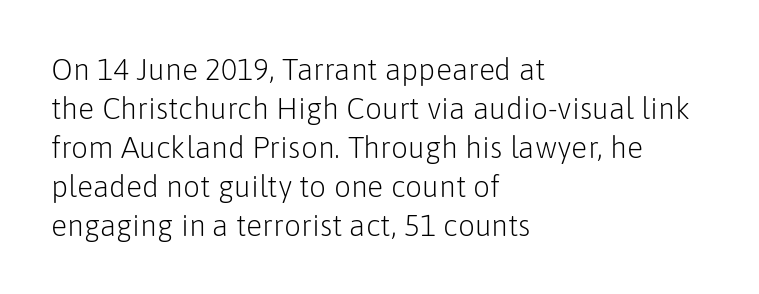
Casual observation: everything's shoved over to the left. The strip under each line holds only bare page. The rendering uses natural spacing where letterforms have individual widths. The line texture is even and compact thanks to regular tracking. Summary of vertical rhythm: regular, with standard interline spacing.
